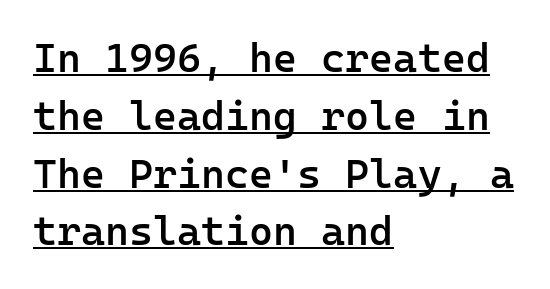
{"serif": "no", "italic": "no", "bold": "semi", "weight": "semibold", "width": "normal", "stroke_contrast": "low", "x_height": "medium", "monospaced": "yes", "underline": "yes", "align": "left", "line_spacing": "normal", "line_spacing_ratio": 1.41, "letter_spacing": "normal", "letter_spacing_em": 0.0, "glyph_px": 41}
